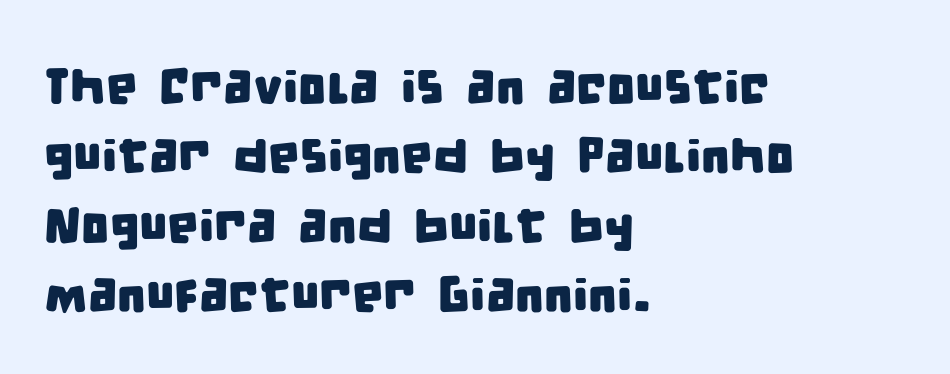
Leftover space on each line is placed entirely after the last word. No feet cap the strokes, marking this as sans-serif type. Does the leading feel generous? No, just average. A typesetter would call this proportional, since set widths differ per character.
